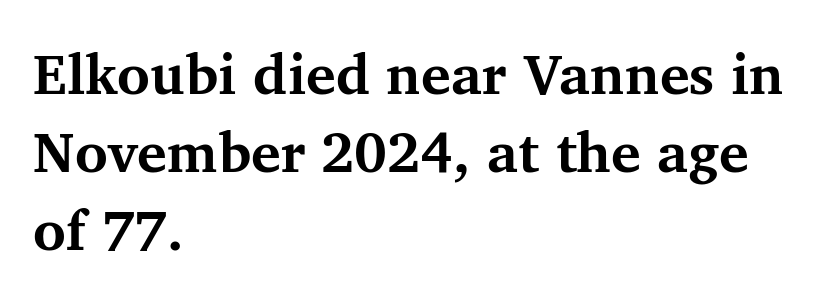
{"serif": "yes", "italic": "no", "bold": "yes", "weight": "bold", "width": "normal", "stroke_contrast": "medium", "x_height": "medium", "monospaced": "no", "underline": "no", "align": "left", "line_spacing": "normal", "line_spacing_ratio": 1.39, "letter_spacing": "normal", "letter_spacing_em": 0.0, "glyph_px": 56}
